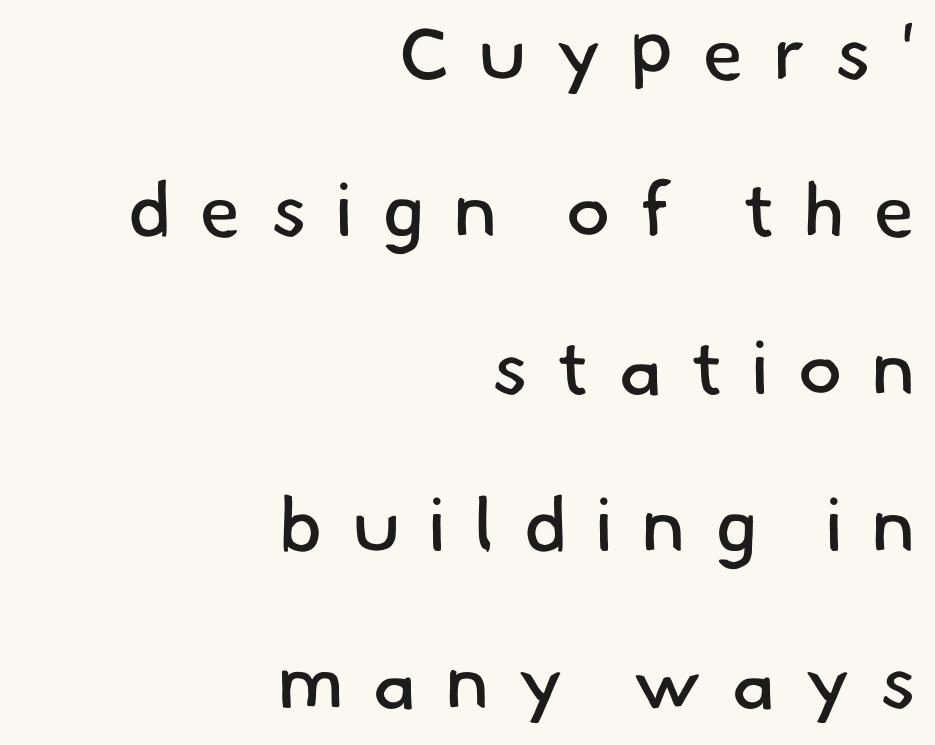
The paragraph has a hard right edge and a soft left edge. Serif or sans? Sans — the stroke terminals are bare. Just letters on the line, the space beneath them empty. You could only call the tracking loose — the letters float apart. Students, observe: this is what heavily led, spacious text looks like. The typeface has the unassuming heft of standard copy or less.
